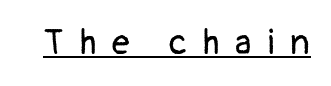
Every stem runs plumb, perpendicular to the baseline. A typesetter would call this proportional, since set widths differ per character. Does extra space separate the letters? Yes, quite a lot of it. Regarding serifs, this sample does without them. The typesetter has applied underlining to the passage shown.
